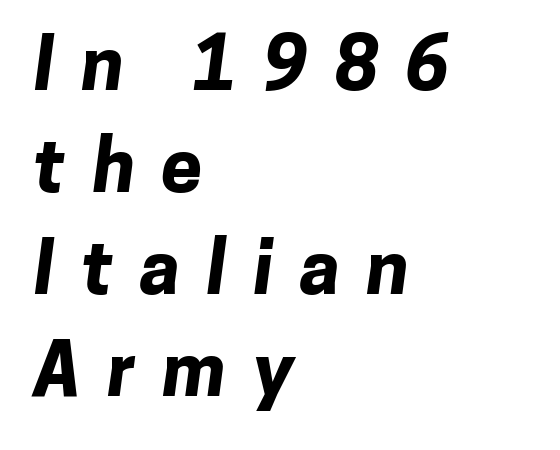
The image shows 74 px bold sans-serif type; set left-aligned, normal line spacing (1.38x), unusually wide letter spacing (+0.36 em), not underlined; low stroke contrast and a medium x-height.
